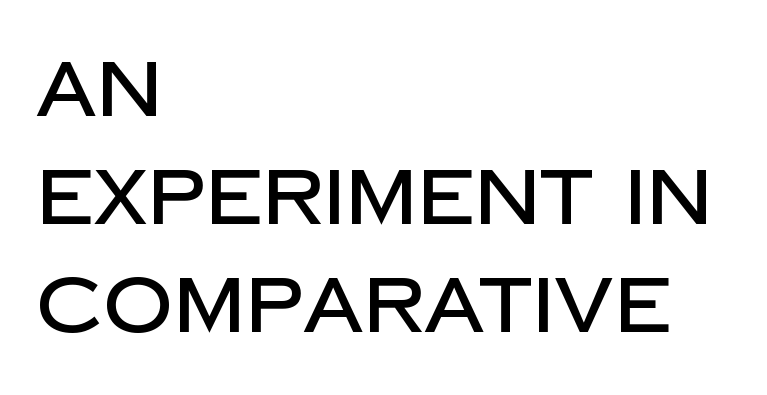
The image shows 77 px sans-serif type, upright; set left-aligned, normal line spacing (1.4x), normal letter spacing, not underlined; low stroke contrast and a large x-height.
